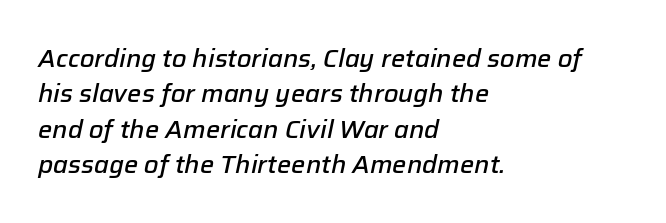
The image shows 25 px text type, italic (leaning right); set left-aligned, normal line spacing (1.42x), normal letter spacing, not underlined.
